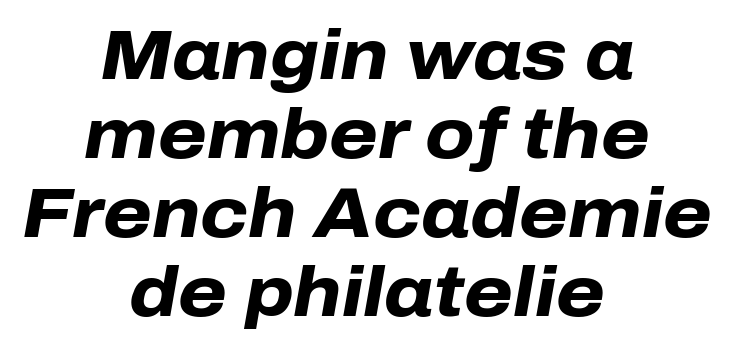
Line starts and ends both wander, symmetrically. The line-height multiplier appears low, near solid setting. The gap between lines stays unmarked. The typesetting leans heavy: a genuine bold. This is oblique type, the kind used for emphasis or titles. Here the designer chose a conventional face with non-uniform glyph widths.
